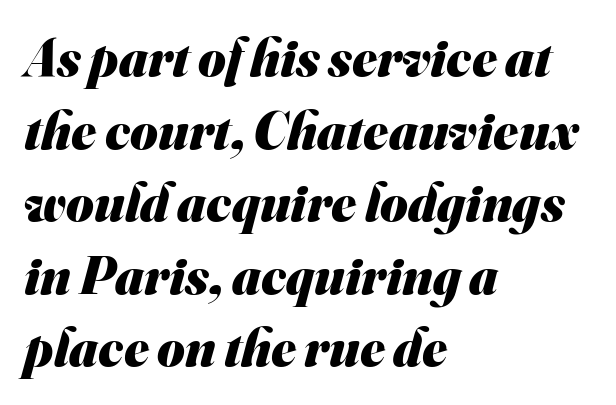
Q: Is the text bold? A: Yes.
Q: Is the typeface a serif or a sans-serif typeface? A: Sans-serif.
Q: Is the text underlined? A: No.
Q: How is the paragraph aligned? A: Left-aligned.
Q: Is the spacing between letters normal or unusually wide? A: Normal.
Q: Is the spacing between lines tight, normal or loose? A: Normal.
Q: Width (condensed, normal, or wide)? A: Normal.
Q: Stroke contrast? A: Medium.
Q: x-height? A: Small.
Q: Monospaced? A: No.
